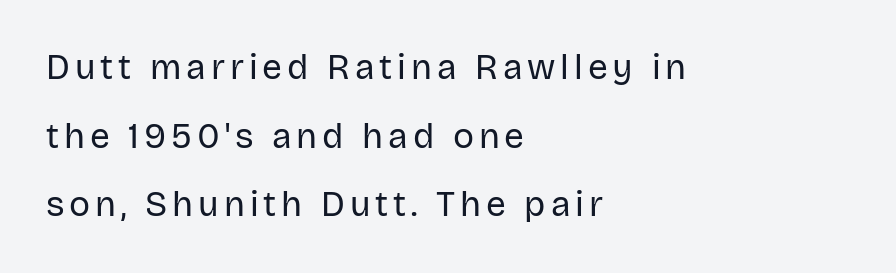
Q: Is the text bold? A: No.
Q: Is the text italic (slanted)? A: No, it is upright.
Q: Is the typeface a serif or a sans-serif typeface? A: Sans-serif.
Q: Is the text underlined? A: No.
Q: How is the paragraph aligned? A: Left-aligned.
Q: Is the spacing between lines tight, normal or loose? A: Loose.
Q: Width (condensed, normal, or wide)? A: Normal.
Q: Stroke contrast? A: Low.
Q: x-height? A: Large.
Q: Monospaced? A: No.
